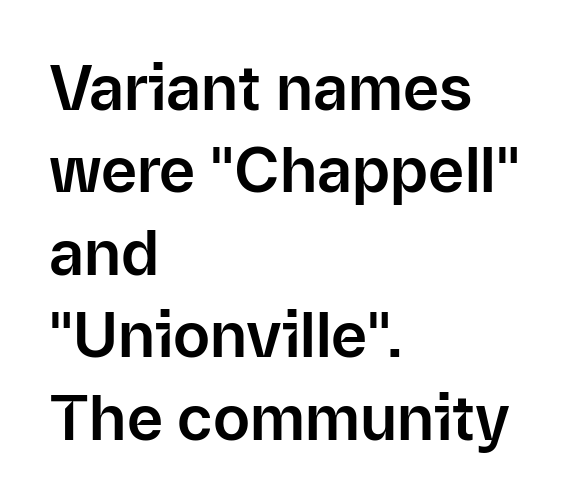
The image shows 62 px sans-serif type, upright; set left-aligned, normal line spacing (1.33x), normal letter spacing, not underlined; low stroke contrast and a medium x-height.
